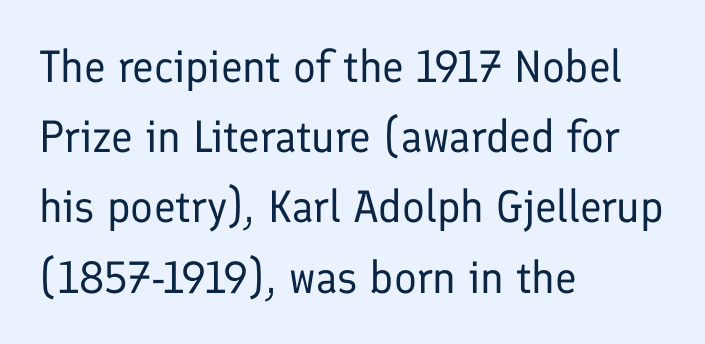
Q: Is the text bold? A: No.
Q: Is the text italic (slanted)? A: No, it is upright.
Q: Is the typeface a serif or a sans-serif typeface? A: Sans-serif.
Q: Is the text underlined? A: No.
Q: How is the paragraph aligned? A: Left-aligned.
Q: Is the spacing between letters normal or unusually wide? A: Normal.
Q: Is the spacing between lines tight, normal or loose? A: Normal.
Q: Width (condensed, normal, or wide)? A: Normal.
Q: Stroke contrast? A: Low.
Q: x-height? A: Medium.
Q: Monospaced? A: No.
